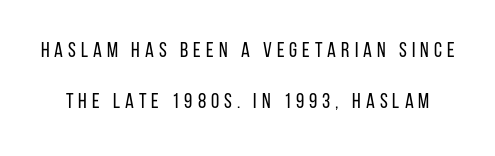
Stroke thickness stays within the range of a standard reading face or lighter. A bare baseline throughout the passage. In terms of posture, this sample is upright. Horizontal bands of white between lines are thick stripes. Between one letter and the next there's a generous, obvious gap.
